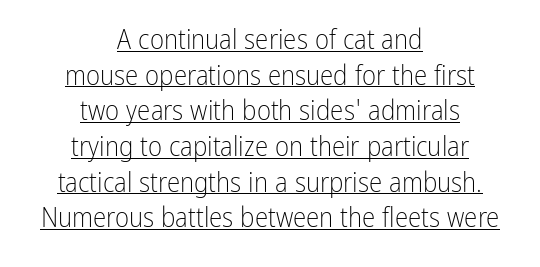
Q: Is the text bold? A: No.
Q: Is the text italic (slanted)? A: No, it is upright.
Q: Is the text underlined? A: Yes.
Q: How is the paragraph aligned? A: Centered.
Q: Is the spacing between letters normal or unusually wide? A: Normal.
Q: Is the spacing between lines tight, normal or loose? A: Normal.
